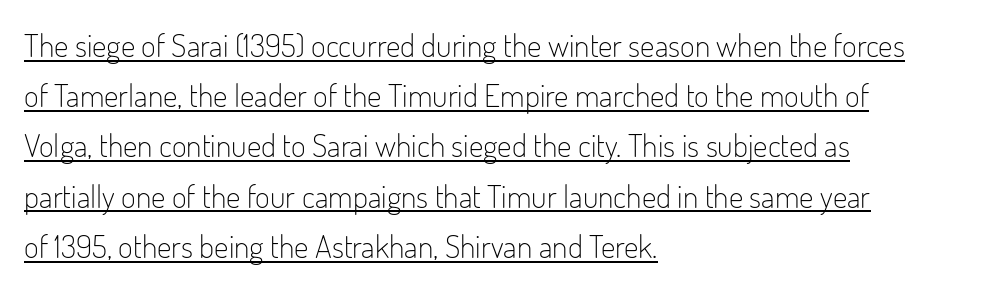
The image shows 32 px light, condensed sans-serif type, upright; set left-aligned, normal line spacing (1.57x), normal letter spacing, underlined; low stroke contrast and a small x-height.
